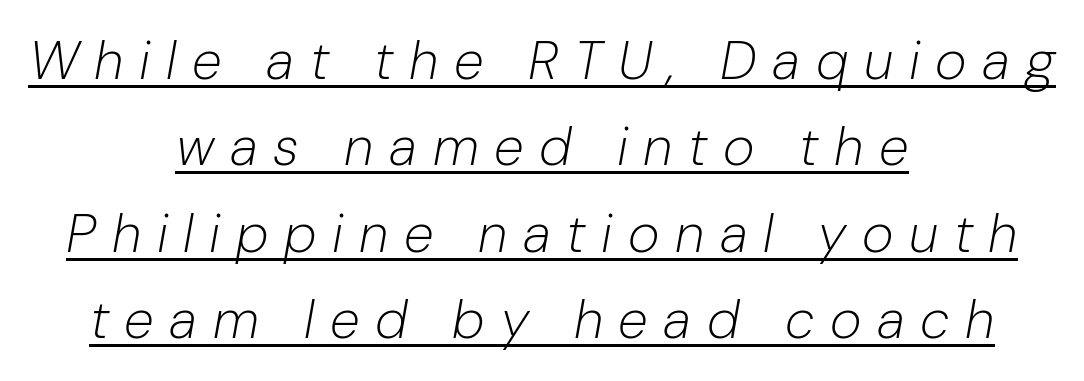
Q: Is the text bold? A: No.
Q: Is the text italic (slanted)? A: Yes, it leans right by about 10 degrees.
Q: Is the text underlined? A: Yes.
Q: How is the paragraph aligned? A: Centered.
Q: Is the spacing between letters normal or unusually wide? A: Unusually wide.
Q: Is the spacing between lines tight, normal or loose? A: Normal.
Q: Width (condensed, normal, or wide)? A: Normal.
Q: Stroke contrast? A: Low.
Q: x-height? A: Medium.
Q: Monospaced? A: No.
